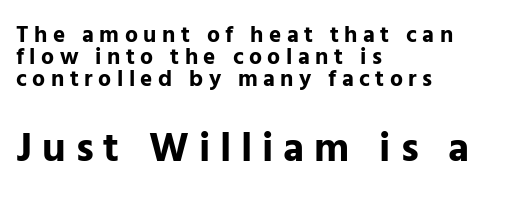
The letters in the lower block stand taller than those in the block above. The tracking reads as deliberately expanded to a designer's eye. Leading is clearly below the norm, producing a dense column. Caption: multi-line text, flush left, ragged right. Look at the stroke-to-counter ratio: heavy, a bold. Every character sits straight up, as roman type does.
